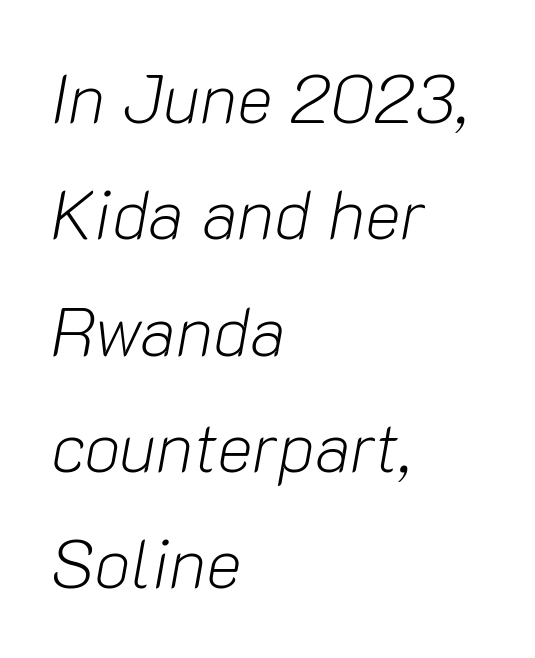
Q: Is the text bold? A: No.
Q: Is the text italic (slanted)? A: Yes, it leans right by about 10 degrees.
Q: Is the text underlined? A: No.
Q: How is the paragraph aligned? A: Left-aligned.
Q: Is the spacing between letters normal or unusually wide? A: Normal.
Q: Width (condensed, normal, or wide)? A: Normal.
Q: Stroke contrast? A: Low.
Q: x-height? A: Medium.
Q: Monospaced? A: No.
